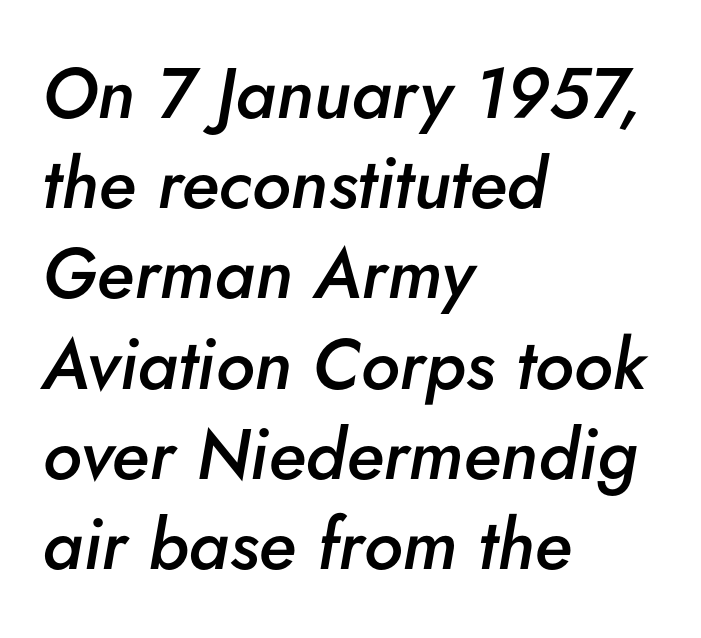
Inter-character spacing is left at the font's built-in metrics. Has an underline been added? It has not. The typesetting leans somewhat heavy: a semibold. The typography opts for an oblique posture over an upright one.
